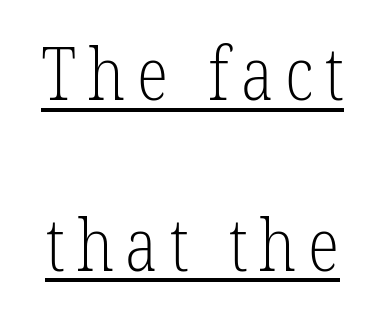
The axis of the letterforms is exactly vertical. Reading down the column, the eye jumps a long way to each next line. The designer went with a serif here, giving each stem small feet. Proportional: the letters do not fall into vertical columns. Check the space under the baseline: a stroke is drawn there. Heft: none added — not bold.
